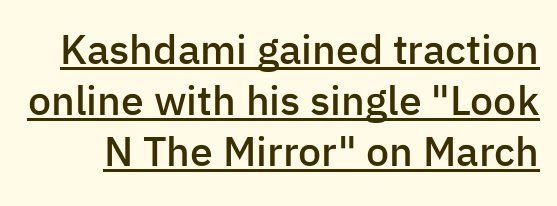
Notice how the stems are strictly vertical — no italics here. Does a line run under the words? Yes, clearly. Caption: standard tracking, unaltered. Proportional: the letters do not fall into vertical columns. Look at the bottom of the vertical strokes: they stop flat, with no serifs. The strokes are fattened partway — semibold, not bold.
